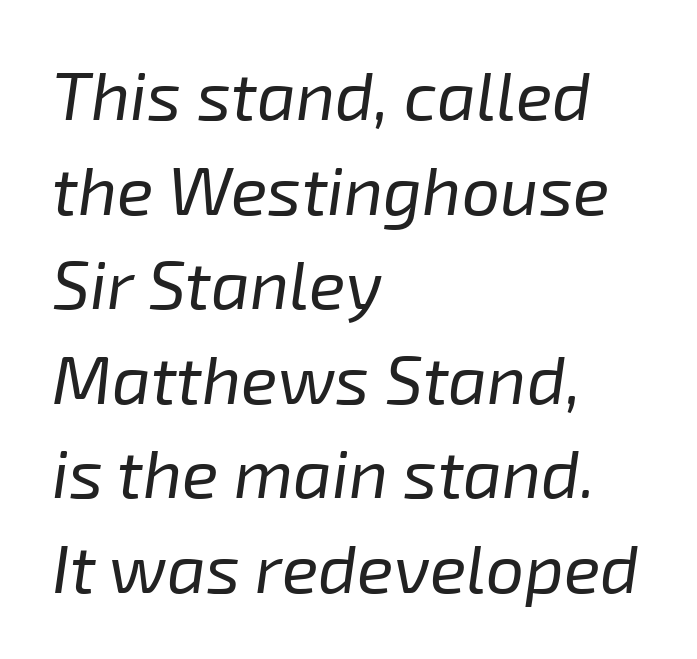
Q: Is the text bold? A: No.
Q: Is the text italic (slanted)? A: Yes, it leans right by about 8 degrees.
Q: Is the text underlined? A: No.
Q: How is the paragraph aligned? A: Left-aligned.
Q: Is the spacing between letters normal or unusually wide? A: Normal.
Q: Is the spacing between lines tight, normal or loose? A: Normal.
Q: Width (condensed, normal, or wide)? A: Normal.
Q: Stroke contrast? A: Low.
Q: x-height? A: Medium.
Q: Monospaced? A: No.
